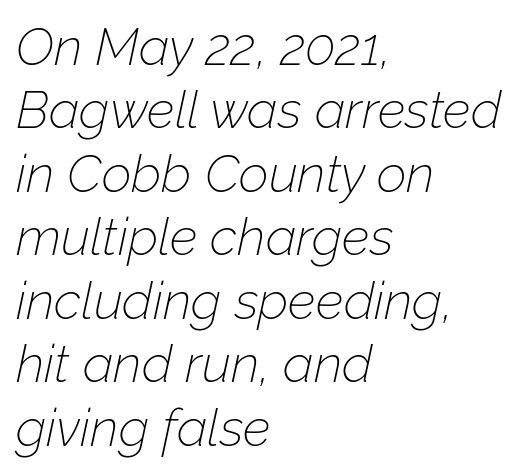
The image shows 52 px thin type, italic (leaning right); set left-aligned, line spacing 1.22x, normal letter spacing, not underlined; low stroke contrast and a medium x-height.
